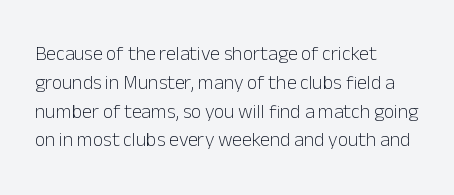
Vertical strokes here are truly vertical. The typesetting does not lean heavy: it is not bold. These lines keep a tight, regular rhythm from letter to letter. Anything drawn beneath the words? Only blank space. The designer left line spacing at the default. Caption: multi-line text, flush left, ragged right.
